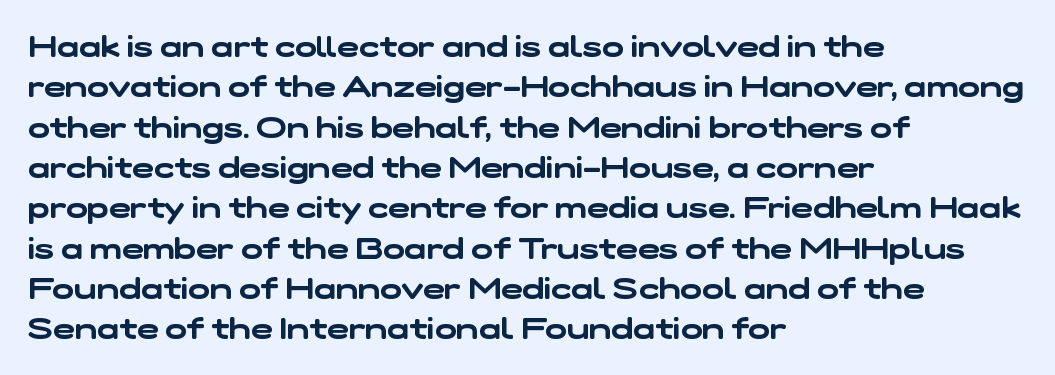
This block has exactly the height ordinary leading produces. Does the type have serifs? No, each stem ends abruptly. Do the characters align in a grid? No, the font is proportional. The passage shown has conventional tracking throughout. Every row of glyphs begins at an identical x-position on the left.
